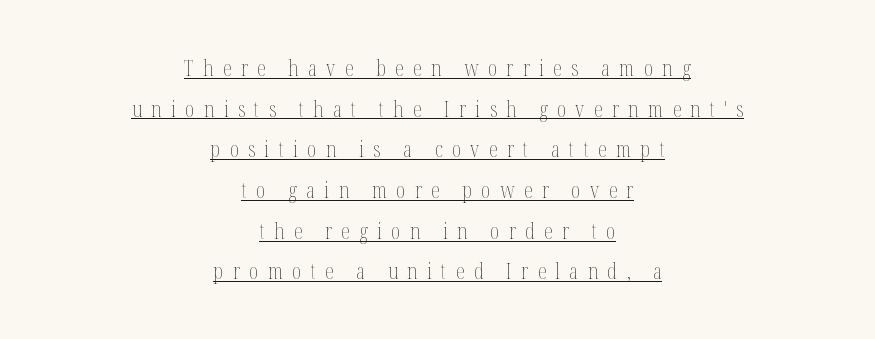
Q: Is the text bold? A: No.
Q: Is the text italic (slanted)? A: No, it is upright.
Q: Is the text underlined? A: Yes.
Q: How is the paragraph aligned? A: Centered.
Q: Is the spacing between letters normal or unusually wide? A: Unusually wide.
